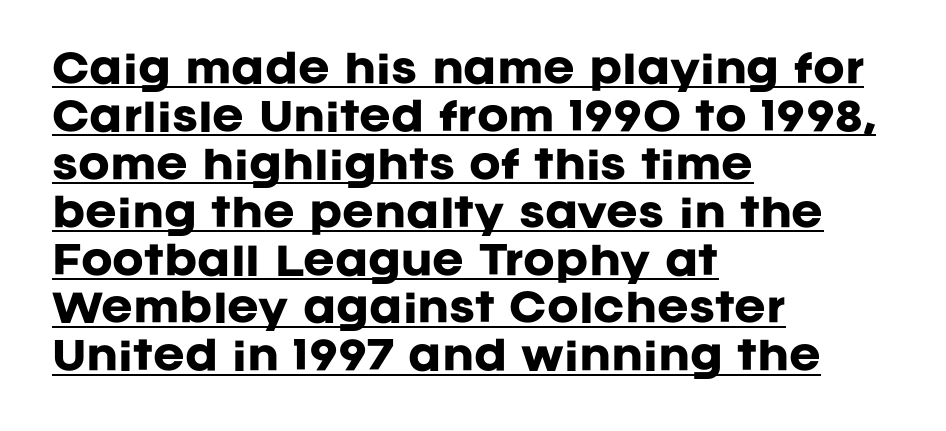
The image shows 38 px heavy sans-serif type, upright; set left-aligned, normal line spacing (1.26x), normal letter spacing, underlined; low stroke contrast and a large x-height.
